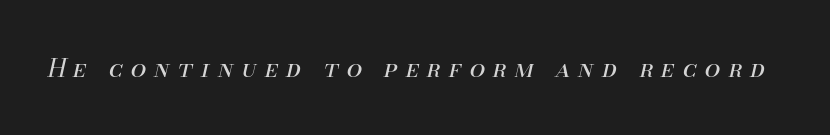
The image shows 25 px text type, italic (leaning right); set unusually wide letter spacing (+0.32 em), not underlined.
